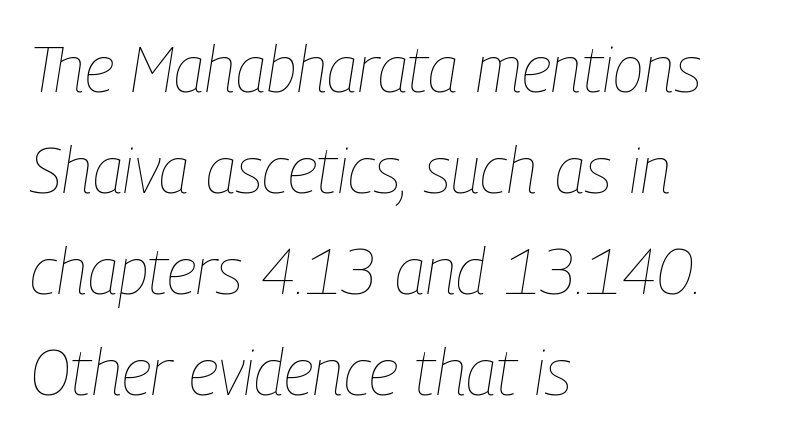
What stands out about the letter spacing? Nothing — it is the standard amount. A normal amount of white space separates one row of letters from the next. Observe the lean: these are italic letterforms. A bare baseline throughout the passage. The strokes carry an ordinary text weight at most. The lines in this sample share a left origin and differ only in where they stop.
